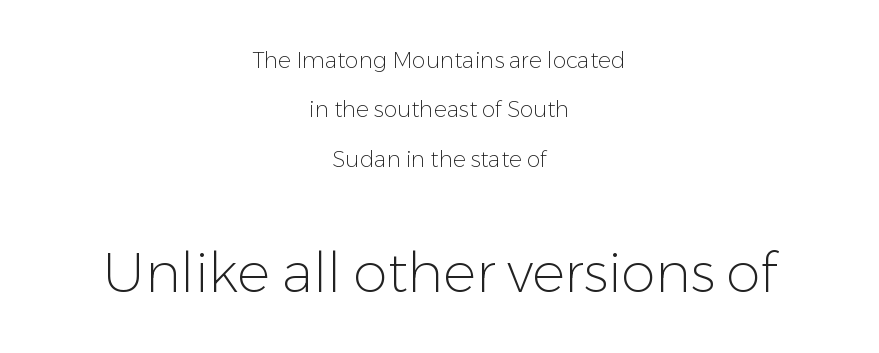
The image shows 55 px light sans-serif type, upright; set centered, loose line spacing (2.25x), normal letter spacing, not underlined; the second (bottom) block is 2.5x larger; low stroke contrast and a medium x-height.
